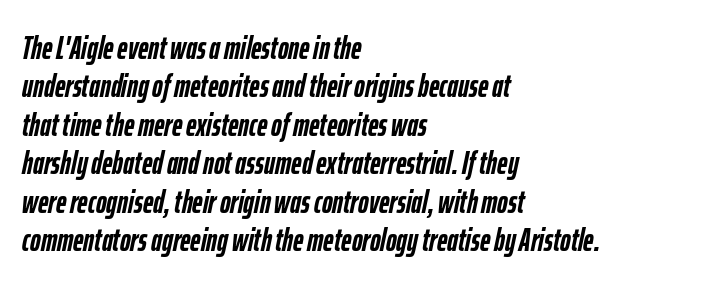
The image shows 32 px semibold, condensed type, italic (leaning right); set left-aligned, line spacing 1.2x, normal letter spacing, not underlined; low stroke contrast and a medium x-height.
